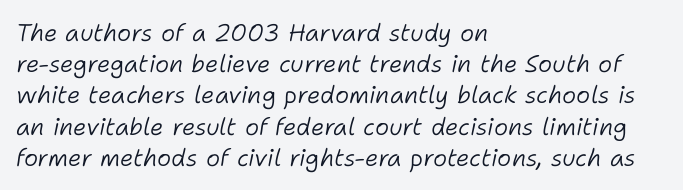
The image shows 24 px text type, italic (leaning right); set left-aligned, normal line spacing (1.3x), normal letter spacing, not underlined.
